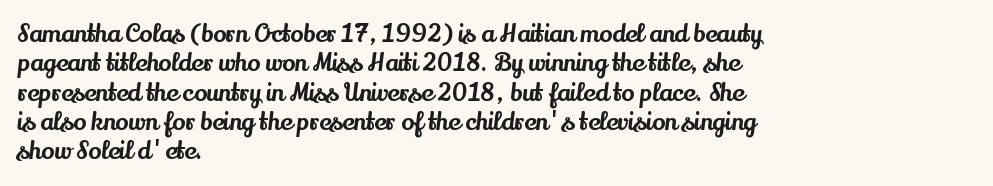
The image shows 24 px text type; set left-aligned, line spacing 1.22x, normal letter spacing, not underlined.
